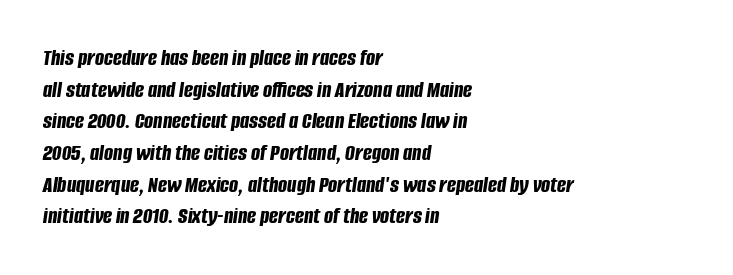
{"italic": "yes", "lean": "right", "slant_degrees": 8, "bold": "yes", "underline": "no", "align": "left", "line_spacing": "normal", "line_spacing_ratio": 1.32, "letter_spacing": "normal", "letter_spacing_em": 0.0, "glyph_px": 24}
